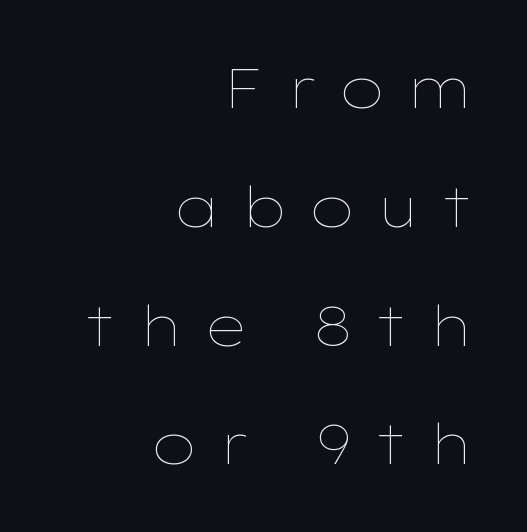
The image shows 55 px thin, wide type, upright; set right-aligned, loose line spacing (2.16x), unusually wide letter spacing (+0.37 em), not underlined; low stroke contrast and a medium x-height.
